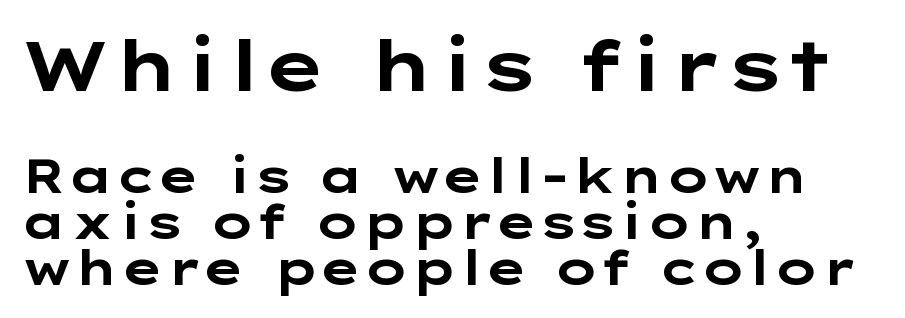
{"serif": "no", "italic": "no", "bold": "yes", "weight": "bold", "width": "wide", "stroke_contrast": "low", "x_height": "medium", "underline": "no", "align": "left", "line_spacing": "tight", "line_spacing_ratio": 0.98, "letter_spacing": "normal", "letter_spacing_em": 0.0, "larger_block": "first", "size_ratio": 1.49, "glyph_px": 70}
